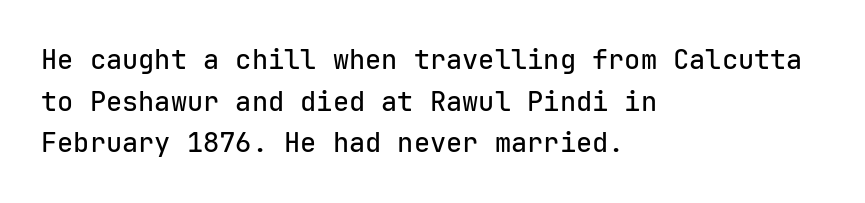
The image shows 27 px text type, upright; set left-aligned, normal line spacing (1.54x), normal letter spacing, not underlined.
